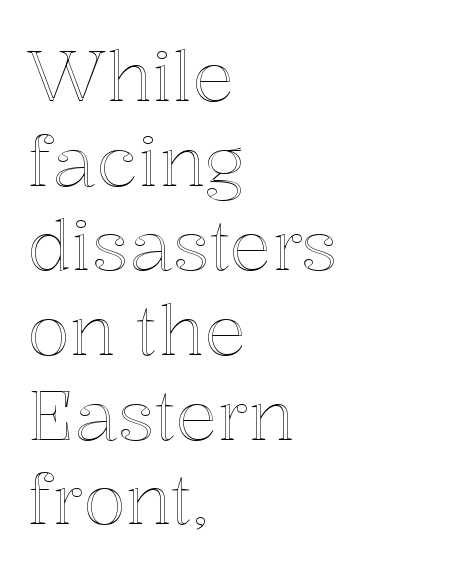
{"italic": "no", "width": "normal", "x_height": "medium", "monospaced": "no", "underline": "no", "align": "left", "line_spacing_ratio": 1.21, "letter_spacing": "normal", "letter_spacing_em": 0.0, "glyph_px": 70}
